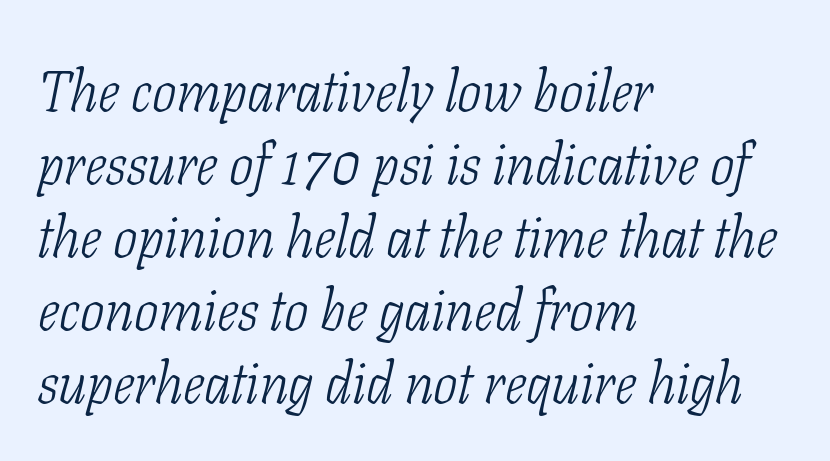
The image shows 58 px light, condensed serif type, italic (leaning right); set left-aligned, normal line spacing (1.26x), normal letter spacing, not underlined; low stroke contrast and a medium x-height.
